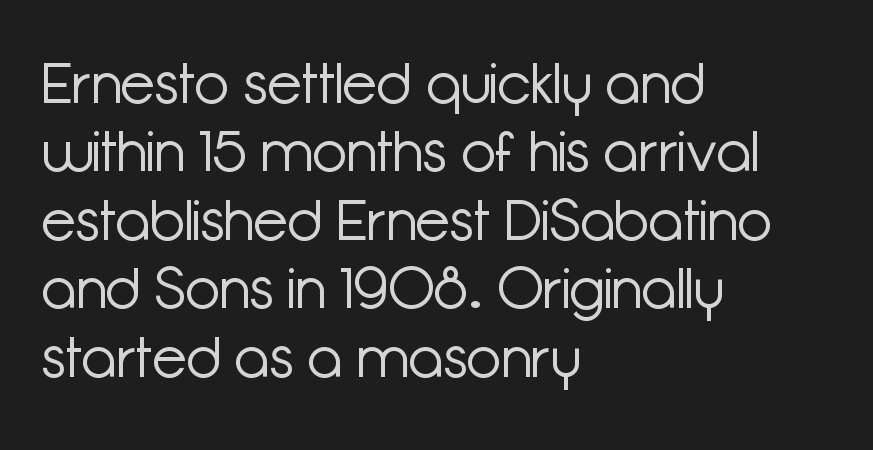
Spacing verdict: proportional, widths tailored to each character. This is roman type, the default non-slanted kind. The rendering shows plain stroke endings on the letterforms — a sans-serif design. No chunkiness to these letters — they're not bold.
